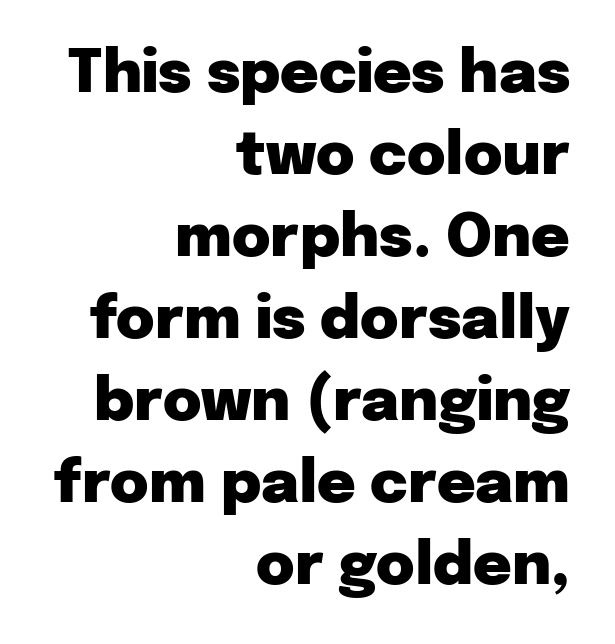
The image shows 59 px heavy sans-serif type, upright; set right-aligned, normal line spacing (1.39x), normal letter spacing, not underlined; low stroke contrast and a medium x-height.
